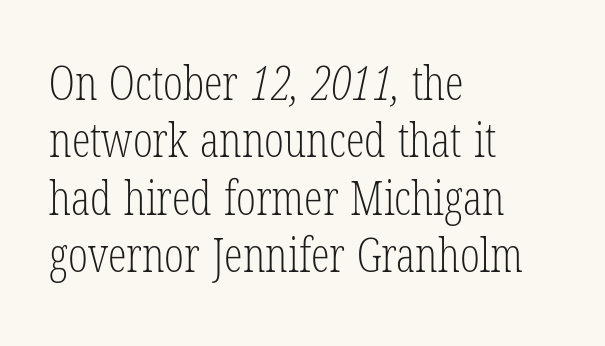
{"serif": "yes", "bold": "no", "weight": "light", "width": "condensed", "stroke_contrast": "low", "x_height": "medium", "monospaced": "no", "underline": "no", "align": "left", "line_spacing_ratio": 1.22, "letter_spacing": "normal", "letter_spacing_em": 0.0, "glyph_px": 47}
